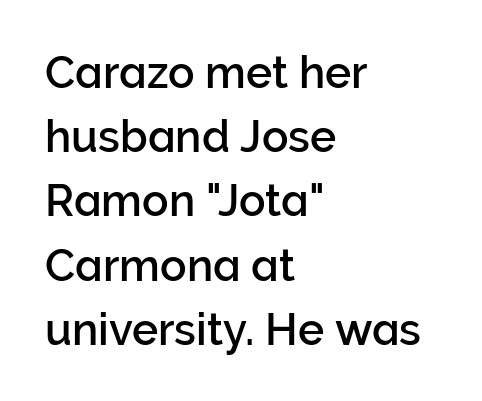
{"serif": "no", "italic": "no", "width": "normal", "stroke_contrast": "low", "x_height": "medium", "monospaced": "no", "underline": "no", "align": "left", "line_spacing": "normal", "line_spacing_ratio": 1.46, "letter_spacing": "normal", "letter_spacing_em": 0.0, "glyph_px": 44}
